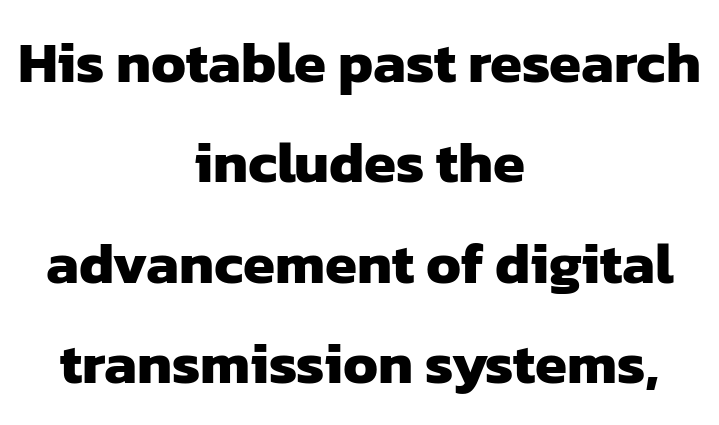
You can tell from the bare stems that sans-serif type was used. Quick note: underline off. A full-strength bold gives these letters their thick strokes. Words appear dense and cohesive because spacing is normal. The passage is arranged like a title page — every line centered. The letters advance in unequal steps, a hallmark of proportional type.
